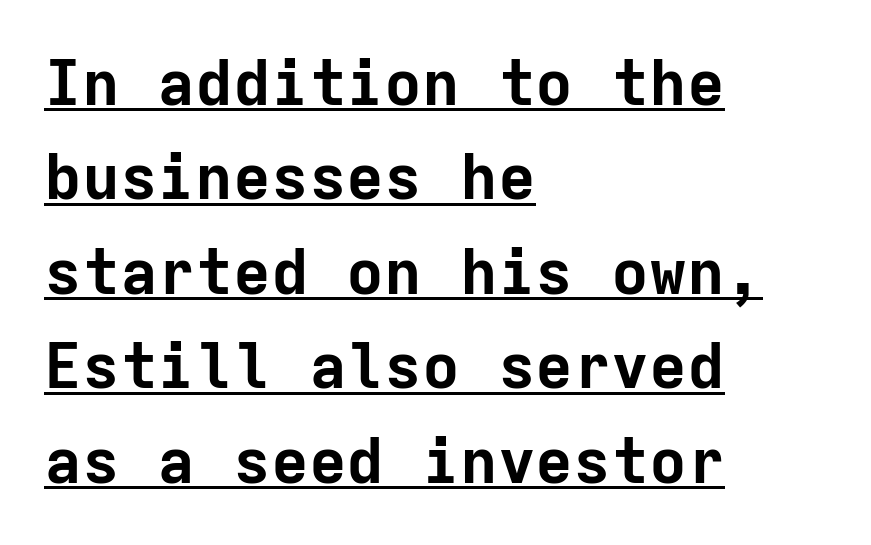
Q: Is the text bold? A: Yes.
Q: Is the text italic (slanted)? A: No, it is upright.
Q: Is the typeface a serif or a sans-serif typeface? A: Sans-serif.
Q: Is the text underlined? A: Yes.
Q: How is the paragraph aligned? A: Left-aligned.
Q: Is the spacing between letters normal or unusually wide? A: Normal.
Q: Is the spacing between lines tight, normal or loose? A: Normal.
Q: Width (condensed, normal, or wide)? A: Normal.
Q: Stroke contrast? A: Low.
Q: x-height? A: Medium.
Q: Monospaced? A: Yes.
